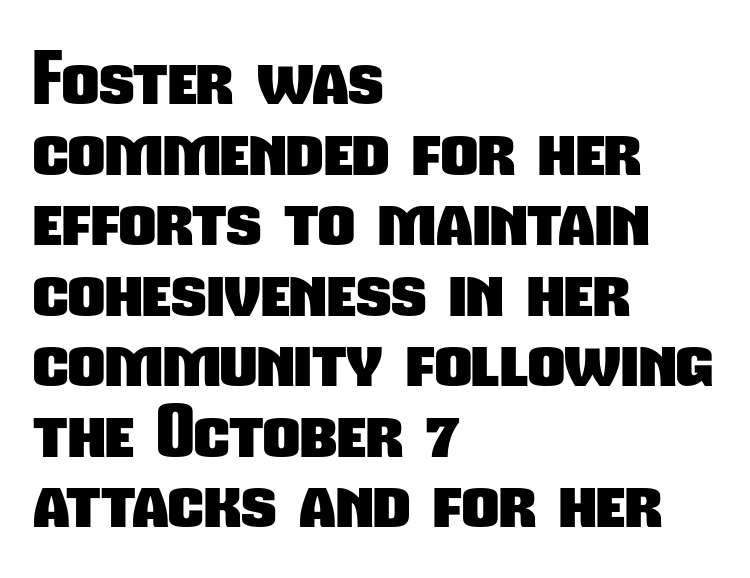
{"serif": "no", "bold": "yes", "weight": "heavy", "width": "condensed", "stroke_contrast": "low", "x_height": "medium", "monospaced": "no", "underline": "no", "align": "left", "line_spacing": "tight", "line_spacing_ratio": 0.98, "letter_spacing": "normal", "letter_spacing_em": 0.0, "glyph_px": 72}
